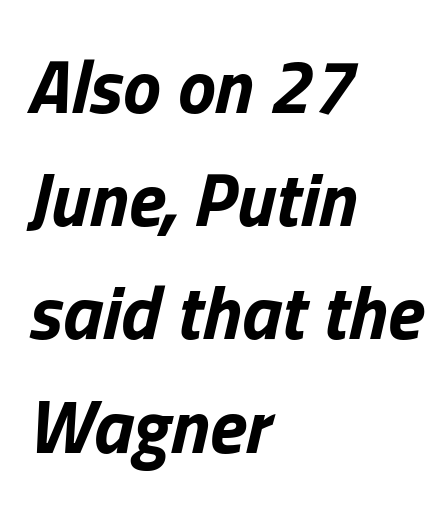
{"italic": "yes", "lean": "right", "slant_degrees": 13, "bold": "yes", "weight": "bold", "width": "normal", "stroke_contrast": "low", "x_height": "medium", "monospaced": "no", "underline": "no", "align": "left", "line_spacing": "normal", "line_spacing_ratio": 1.49, "letter_spacing": "normal", "letter_spacing_em": 0.0, "glyph_px": 76}
